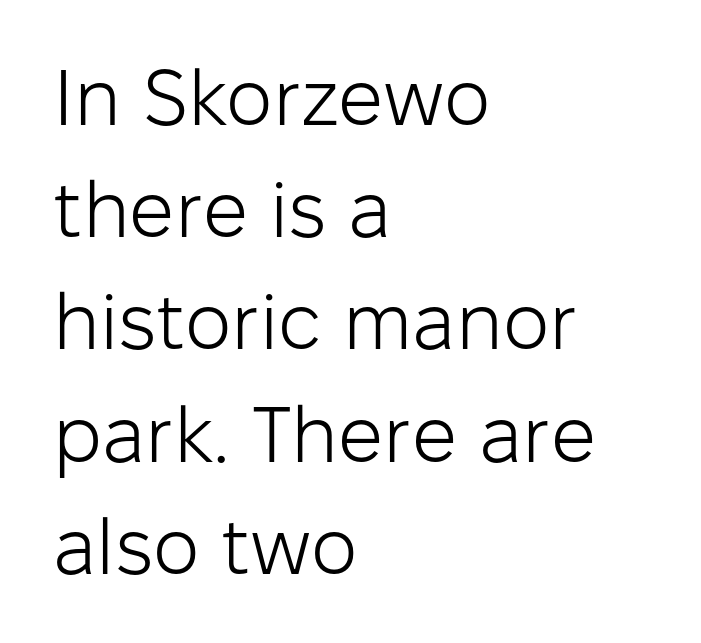
I'd call this a sans setting — the letters go barefoot. Is this a fixed-width face? No — the glyphs have proportional, varying widths. Each line starts at the same left margin while the right side varies. Bare-footed words on every line.
